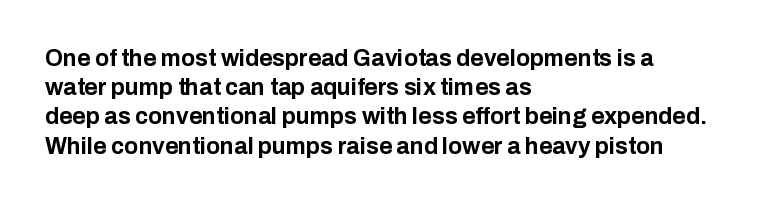
{"italic": "no", "bold": "yes", "underline": "no", "align": "left", "line_spacing": "normal", "line_spacing_ratio": 1.27, "letter_spacing": "normal", "letter_spacing_em": 0.0, "glyph_px": 23}
